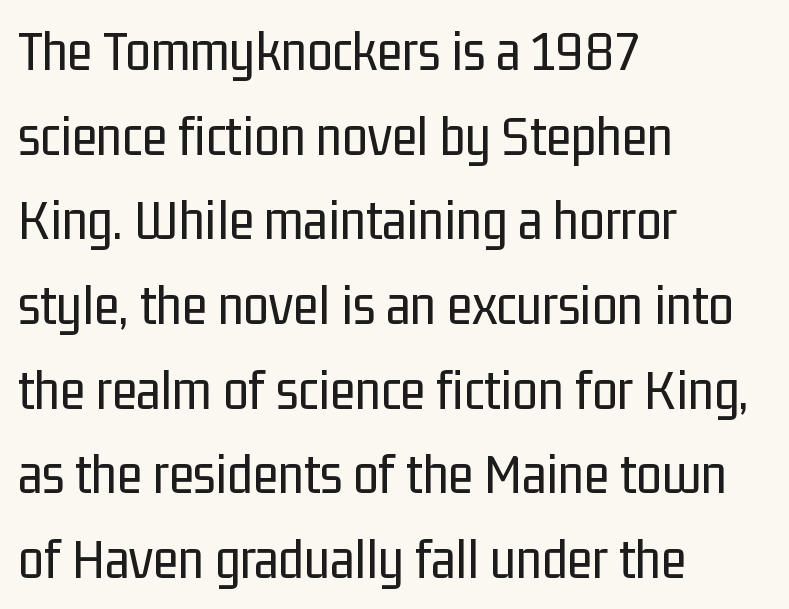
Q: Is the text bold? A: No.
Q: Is the text italic (slanted)? A: No, it is upright.
Q: Is the typeface a serif or a sans-serif typeface? A: Sans-serif.
Q: Is the text underlined? A: No.
Q: How is the paragraph aligned? A: Left-aligned.
Q: Is the spacing between letters normal or unusually wide? A: Normal.
Q: Is the spacing between lines tight, normal or loose? A: Normal.
Q: Width (condensed, normal, or wide)? A: Condensed.
Q: Stroke contrast? A: Low.
Q: x-height? A: Medium.
Q: Monospaced? A: No.
